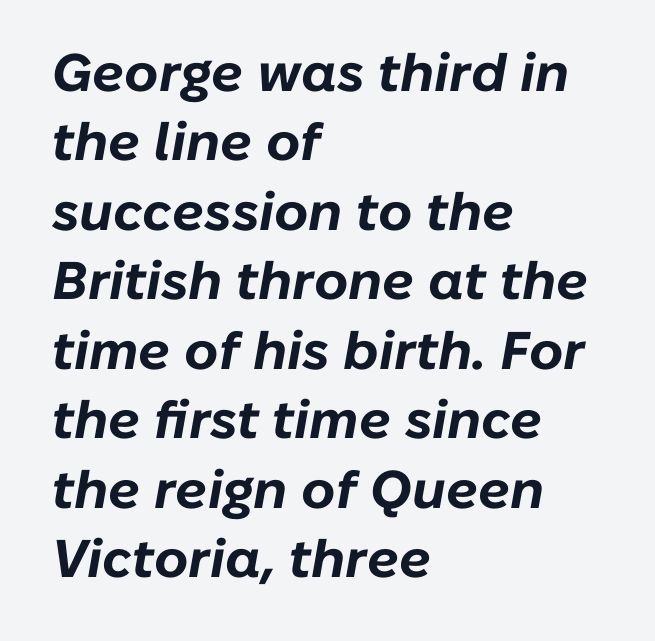
Teacher's note: observe the even left margin — that is flush-left alignment. Pretty heavy lettering here — definitely bold. Quick note: interline space is typical. The typography opts for an oblique posture over an upright one. Note the varied advance widths — an 'i' is clearly narrower than an 'm'. The zone under the glyphs is completely vacant.
